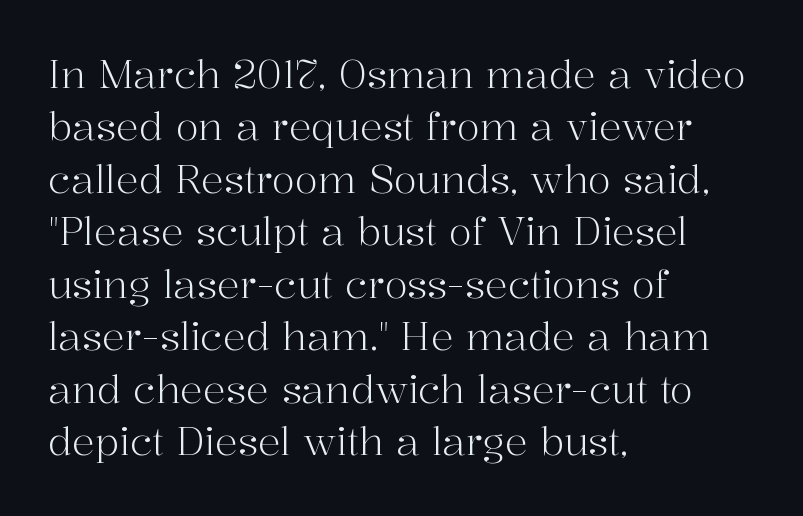
How are the letters spaced? Ordinarily, with no added tracking. No heavy texture on the line: the type isn't bold. These lines are rendered in a variable-pitch font. Check under the words: just untouched page. Compared with a centered layout, this one pins lines to the left instead. These lines are composed in type with serifs.
